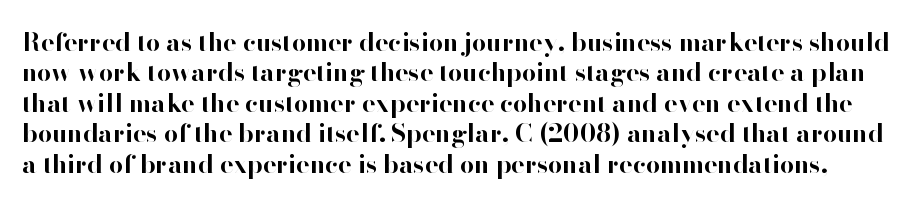
{"italic": "no", "bold": "yes", "underline": "no", "line_spacing_ratio": 1.22, "letter_spacing": "normal", "letter_spacing_em": 0.0, "glyph_px": 25}
